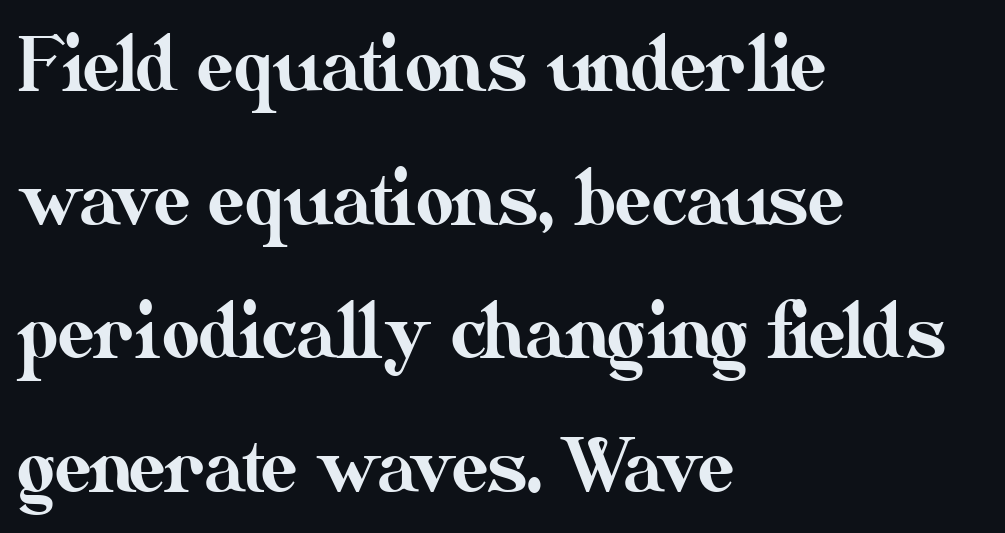
The image shows 73 px text type, upright; set left-aligned, line spacing 1.83x, normal letter spacing, not underlined; medium stroke contrast and a small x-height.
